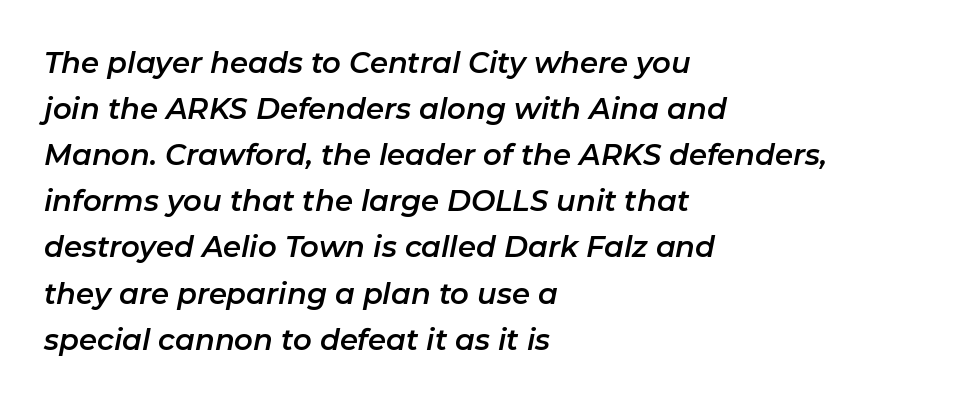
Italic: yes, the glyphs are oblique. The baseline area is clear. Does the copy run flush right? No — it runs flush left. Note the varied advance widths — an 'i' is clearly narrower than an 'm'. Nothing unusual about the tracking: characters are spaced as the font intends. The block of text has a typical density, with ordinary space between rows.
